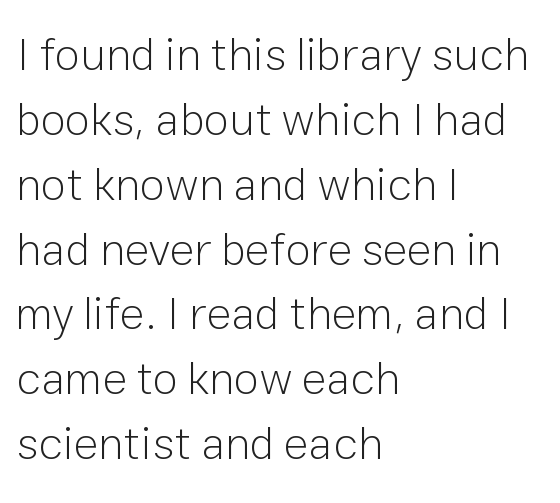
Q: Is the text bold? A: No.
Q: Is the text italic (slanted)? A: No, it is upright.
Q: Is the typeface a serif or a sans-serif typeface? A: Sans-serif.
Q: Is the text underlined? A: No.
Q: How is the paragraph aligned? A: Left-aligned.
Q: Is the spacing between letters normal or unusually wide? A: Normal.
Q: Is the spacing between lines tight, normal or loose? A: Normal.
Q: Width (condensed, normal, or wide)? A: Normal.
Q: Stroke contrast? A: Low.
Q: x-height? A: Medium.
Q: Monospaced? A: No.
